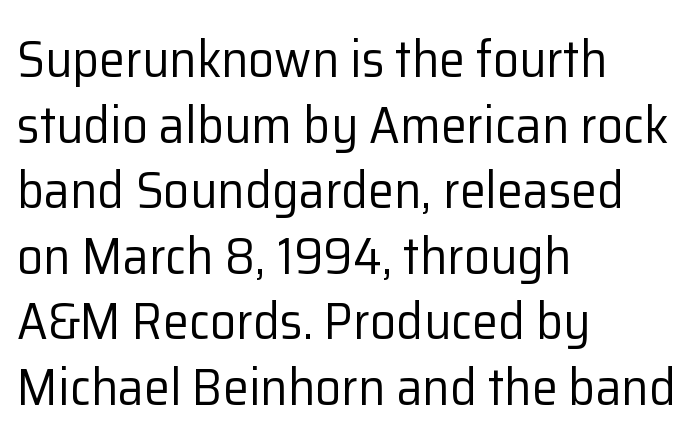
{"serif": "no", "italic": "no", "bold": "no", "weight": "regular", "width": "normal", "stroke_contrast": "low", "x_height": "medium", "monospaced": "no", "underline": "no", "align": "left", "line_spacing": "normal", "line_spacing_ratio": 1.26, "letter_spacing": "normal", "letter_spacing_em": 0.0, "glyph_px": 52}
